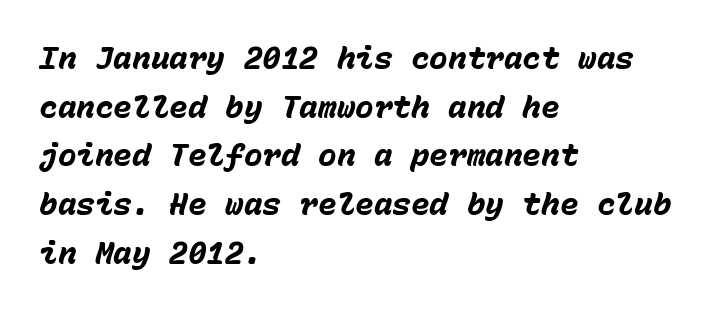
Q: Is the text bold? A: Yes.
Q: Is the text italic (slanted)? A: Yes, it leans right by about 15 degrees.
Q: Is the text underlined? A: No.
Q: How is the paragraph aligned? A: Left-aligned.
Q: Is the spacing between letters normal or unusually wide? A: Normal.
Q: Is the spacing between lines tight, normal or loose? A: Normal.
Q: Width (condensed, normal, or wide)? A: Normal.
Q: Stroke contrast? A: Low.
Q: x-height? A: Medium.
Q: Monospaced? A: Yes.
